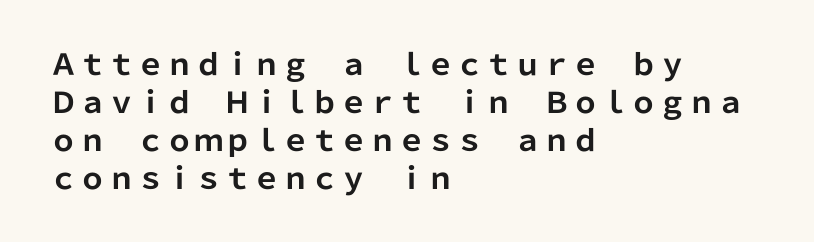
Alignment: flush left. Does extra space separate the letters? No, they use regular spacing. Varying glyph widths throughout — classic text-font behaviour. One glance says typical: line gaps are just what's usual. Descender tails drop into unmarked territory. It's the straight-up-and-down kind of type.
